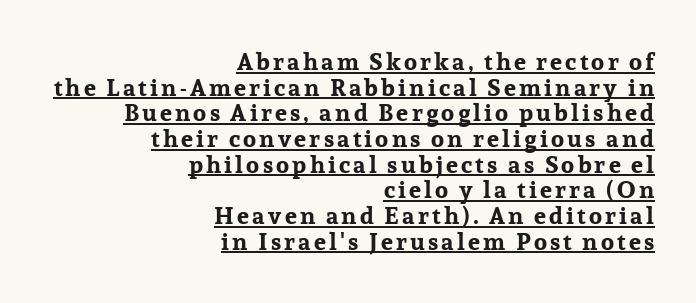
Q: Is the text bold? A: Yes.
Q: Is the text italic (slanted)? A: No, it is upright.
Q: Is the text underlined? A: Yes.
Q: How is the paragraph aligned? A: Right-aligned.
Q: Is the spacing between lines tight, normal or loose? A: Tight.
